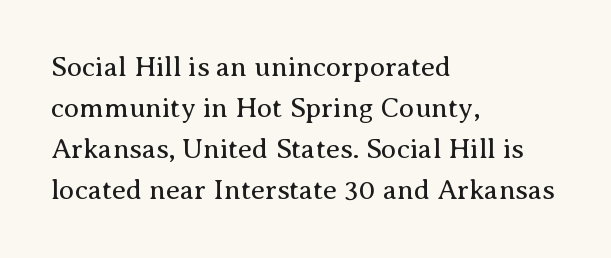
The image shows 28 px regular-weight serif type, upright; set left-aligned, normal line spacing (1.47x), normal letter spacing, not underlined; medium stroke contrast and a medium x-height.
